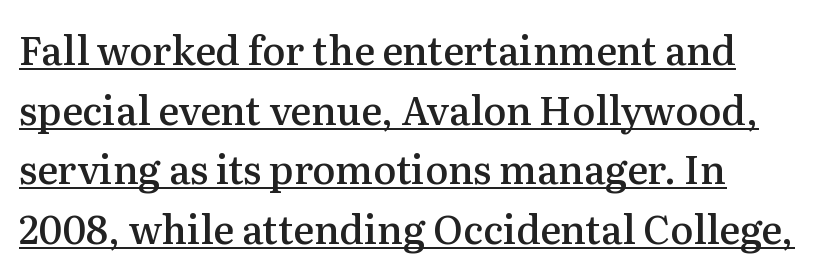
This is serif lettering, the kind often seen in printed books. Posture: vertical. Think of a printed novel: that variable character pitch is what you see here. Each line of the rendering has a horizontal stroke beneath the glyphs. You could call the tracking neutral — neither tight nor loose.
